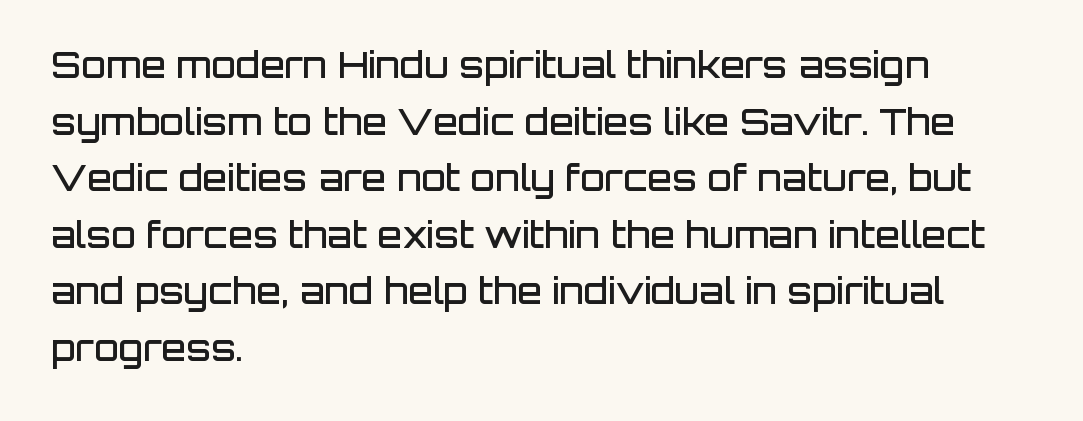
Glance below the letters and you will spot only blank space. Its strokes are somewhat broadened, the hallmark of semibold type. Horizontal bands of white between lines are of average thickness. Serifs: no, the terminals of the letterforms are clean. Proportional: the letters do not fall into vertical columns. The tracking reads as untouched default to a designer's eye.
